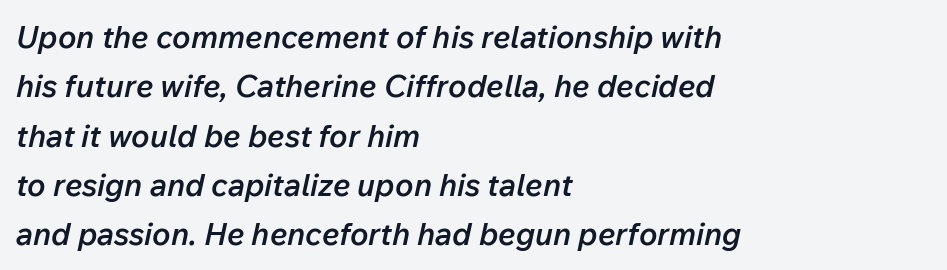
Evenly set lines give the paragraph a standard silhouette. This rendering leaves character spacing at its baseline value. The lines in this sample share a left origin and differ only in where they stop. The rendering uses natural spacing where letterforms have individual widths.
